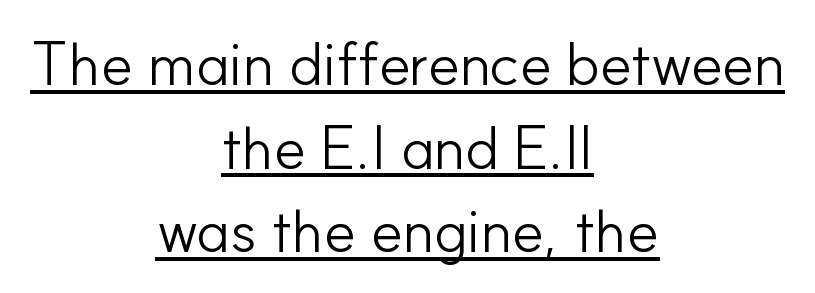
The image shows 61 px light sans-serif type, upright; set centered, normal line spacing (1.37x), normal letter spacing, underlined; low stroke contrast and a small x-height.
